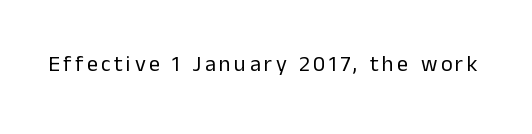
{"italic": "no", "bold": "no", "underline": "no", "glyph_px": 22}
